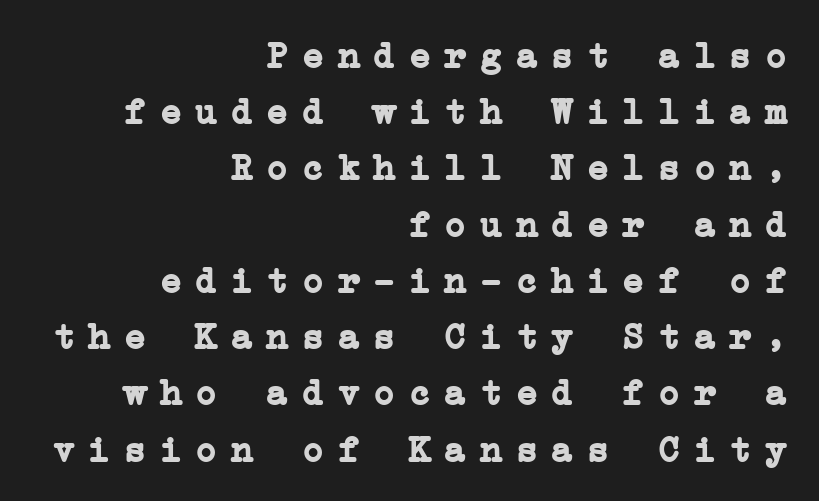
There is plenty of visible air inserted between adjacent glyphs. Emphasis by weight is at full strength: bold. Casual observation: everything's shoved over to the right. What kind of face is this? One with serifs. The words here are not underlined. Evenly set lines give the paragraph a standard silhouette.
